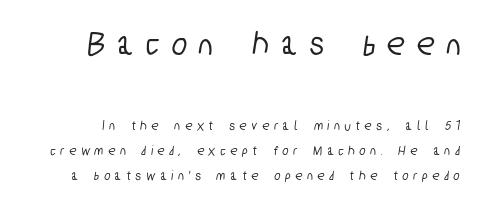
Think of a printed novel: that variable character pitch is what you see here. Of the two passages, the one on top uses the larger point size. Typographically, this falls in the sans-serif category. Display-style spreading of the glyphs; the letterfit is very open. Nobody drew a line under any word here.
